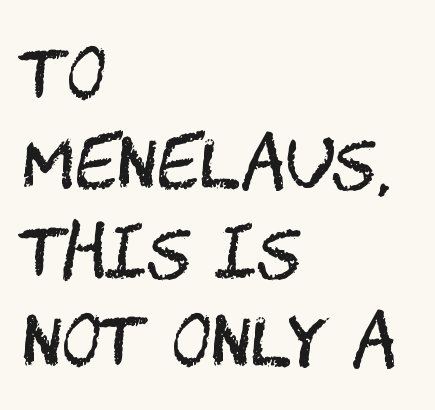
The space directly below the letters is spotless. How are the letters spaced? Ordinarily, with no added tracking. Is the type heavy? It reads as light-to-regular instead. The glyphs in this specimen are sans serif. One glance says typical: line gaps are just what's usual.
